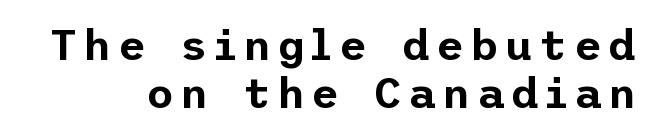
This rendering employs a face without finishing strokes, i.e., a sans-serif. Glance below the letters and you will spot only blank space. Style check: upright. How would I describe the line gaps? Narrow and economical.
